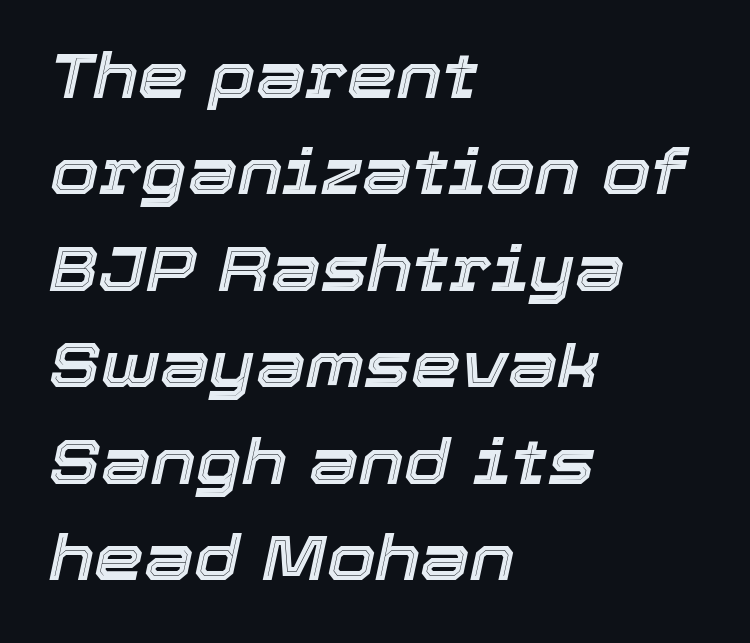
Q: Is the text italic (slanted)? A: Yes, it leans right by about 12 degrees.
Q: Is the text underlined? A: No.
Q: How is the paragraph aligned? A: Left-aligned.
Q: Is the spacing between letters normal or unusually wide? A: Normal.
Q: Is the spacing between lines tight, normal or loose? A: Normal.
Q: Width (condensed, normal, or wide)? A: Normal.
Q: x-height? A: Medium.
Q: Monospaced? A: No.
